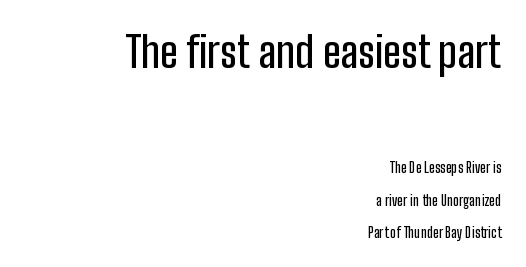
Q: Is the text italic (slanted)? A: No, it is upright.
Q: Is the typeface a serif or a sans-serif typeface? A: Sans-serif.
Q: Is the text underlined? A: No.
Q: How is the paragraph aligned? A: Right-aligned.
Q: Is the spacing between letters normal or unusually wide? A: Normal.
Q: Is the spacing between lines tight, normal or loose? A: Loose.
Q: Which block of text is set in a larger size, the first (top) or the second (bottom)? A: The first (top) one.
Q: Width (condensed, normal, or wide)? A: Condensed.
Q: Stroke contrast? A: Low.
Q: x-height? A: Medium.
Q: Monospaced? A: No.
